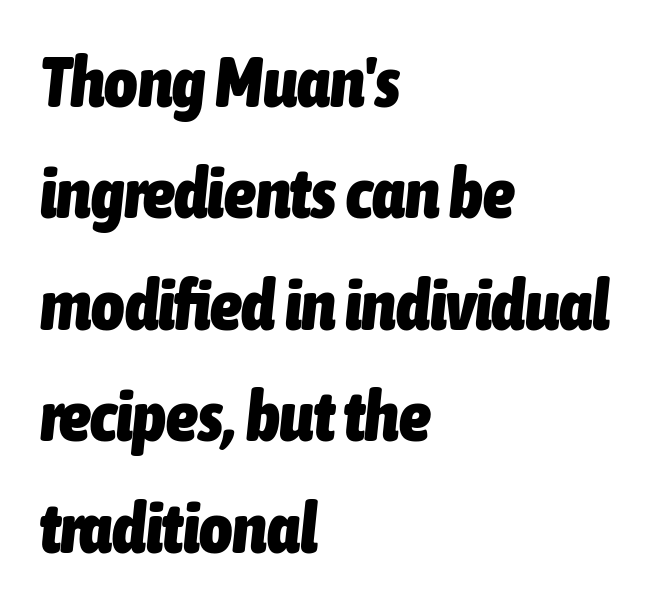
Q: Is the text bold? A: Yes.
Q: Is the text italic (slanted)? A: Yes, it leans right by about 6 degrees.
Q: Is the text underlined? A: No.
Q: How is the paragraph aligned? A: Left-aligned.
Q: Is the spacing between letters normal or unusually wide? A: Normal.
Q: Is the spacing between lines tight, normal or loose? A: Normal.
Q: Width (condensed, normal, or wide)? A: Condensed.
Q: Stroke contrast? A: Low.
Q: x-height? A: Medium.
Q: Monospaced? A: No.
